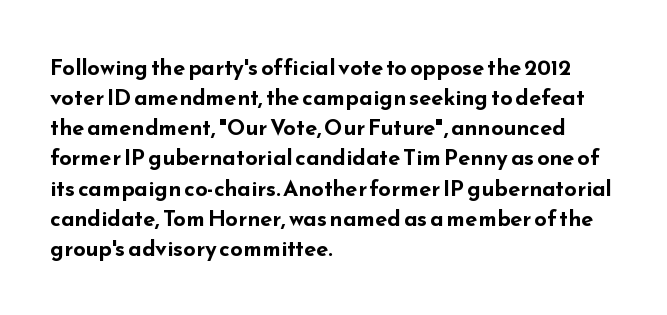
The paragraph shown leans on its left margin. This block has exactly the height ordinary leading produces. Italic: no, the glyphs are upright roman. The baseline area is clear.
